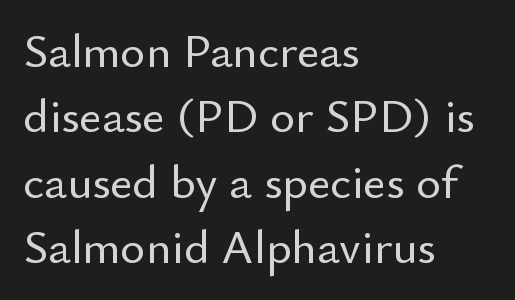
The image shows 48 px sans-serif type, upright; set left-aligned, normal line spacing (1.36x), normal letter spacing, not underlined; low stroke contrast and a small x-height.
